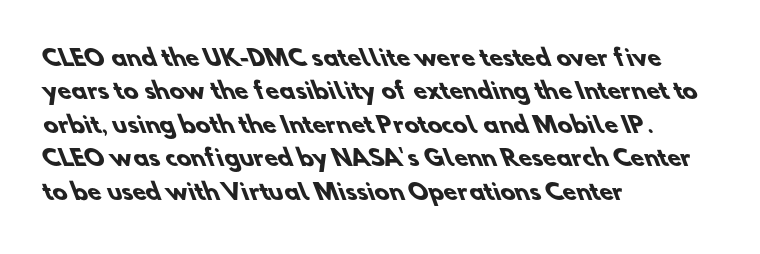
{"bold": "yes", "underline": "no", "align": "left", "line_spacing": "normal", "line_spacing_ratio": 1.52, "letter_spacing": "normal", "letter_spacing_em": 0.0, "glyph_px": 22}
